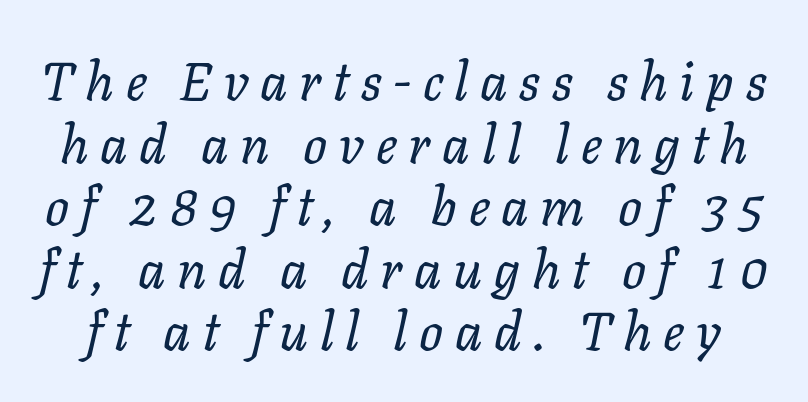
Clear beneath every line of the passage. Compared with a typical body face, this is equally light or lighter still. These lines have a slow, spaced-out rhythm from letter to letter. A typesetter would call this proportional, since set widths differ per character.
